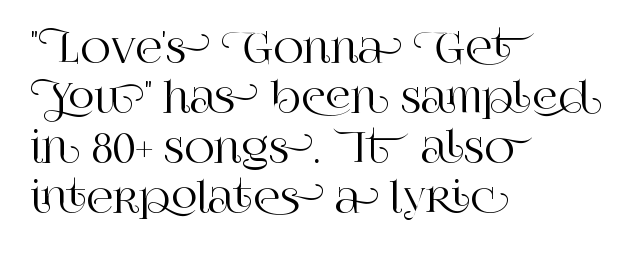
Q: Is the text italic (slanted)? A: No, it is upright.
Q: Is the typeface a serif or a sans-serif typeface? A: Serif.
Q: Is the text underlined? A: No.
Q: How is the paragraph aligned? A: Left-aligned.
Q: Is the spacing between letters normal or unusually wide? A: Normal.
Q: Width (condensed, normal, or wide)? A: Normal.
Q: Stroke contrast? A: High.
Q: x-height? A: Large.
Q: Monospaced? A: No.
